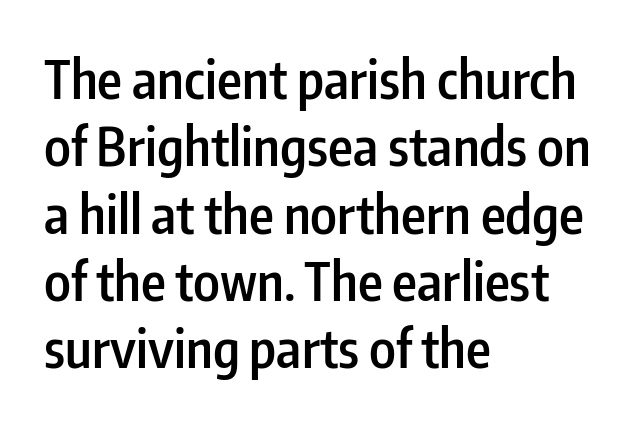
Q: Is the text bold? A: Semi-bold.
Q: Is the text italic (slanted)? A: No, it is upright.
Q: Is the typeface a serif or a sans-serif typeface? A: Sans-serif.
Q: Is the text underlined? A: No.
Q: How is the paragraph aligned? A: Left-aligned.
Q: Is the spacing between letters normal or unusually wide? A: Normal.
Q: Is the spacing between lines tight, normal or loose? A: Normal.
Q: Width (condensed, normal, or wide)? A: Condensed.
Q: Stroke contrast? A: Low.
Q: x-height? A: Medium.
Q: Monospaced? A: No.
